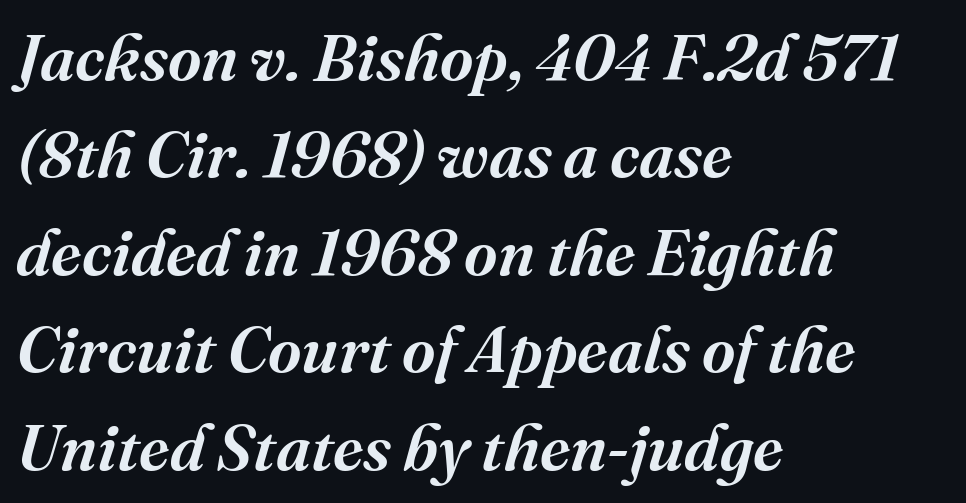
The image shows 65 px semibold serif type, italic (leaning right); set left-aligned, normal line spacing (1.5x), normal letter spacing, not underlined; medium stroke contrast and a medium x-height.
